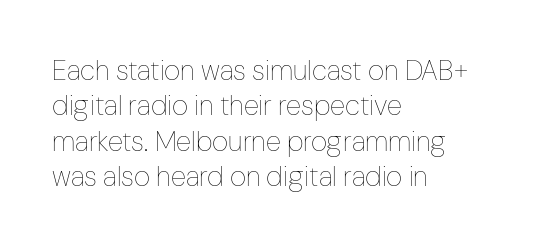
The image shows 28 px thin, condensed type, upright; set left-aligned, normal line spacing (1.26x), normal letter spacing, not underlined; low stroke contrast and a medium x-height.
